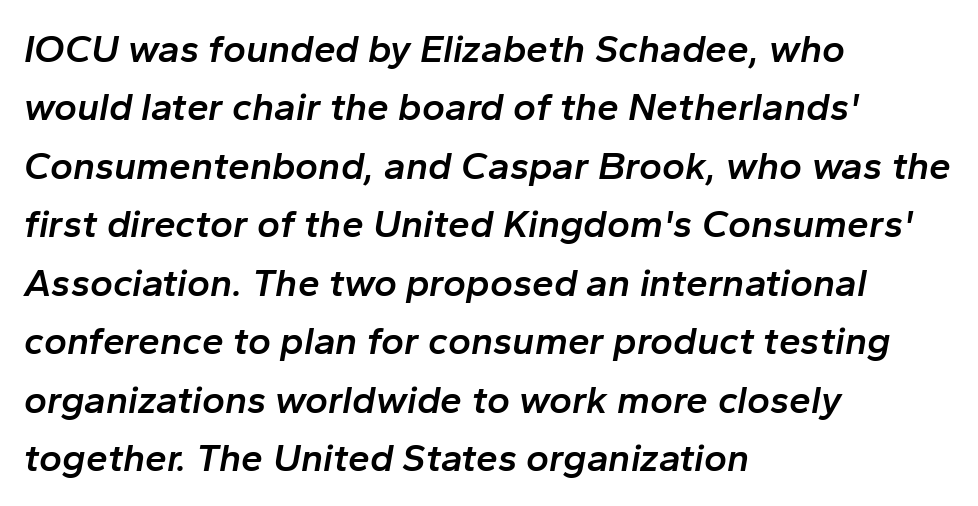
Q: Is the text bold? A: Semi-bold.
Q: Is the text italic (slanted)? A: Yes, it leans right by about 10 degrees.
Q: Is the text underlined? A: No.
Q: How is the paragraph aligned? A: Left-aligned.
Q: Is the spacing between letters normal or unusually wide? A: Normal.
Q: Is the spacing between lines tight, normal or loose? A: Normal.
Q: Width (condensed, normal, or wide)? A: Normal.
Q: Stroke contrast? A: Low.
Q: x-height? A: Medium.
Q: Monospaced? A: No.
